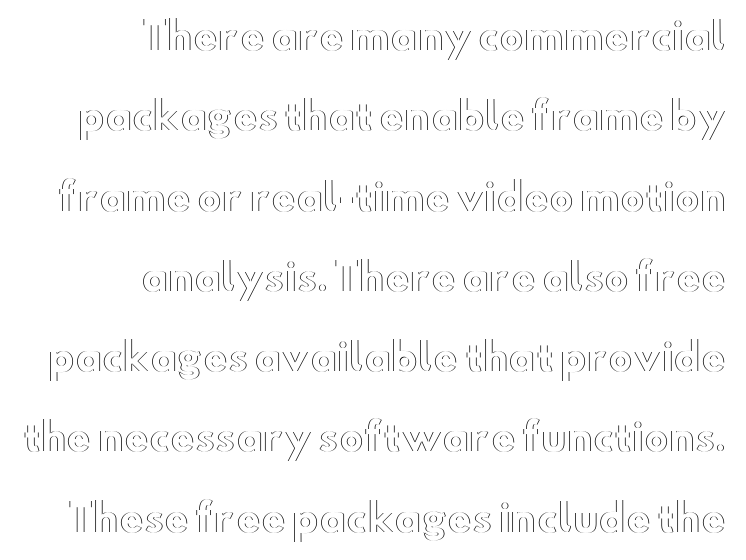
The image shows 37 px wide type, upright; set right-aligned, loose line spacing (2.17x), normal letter spacing, not underlined; a small x-height.
